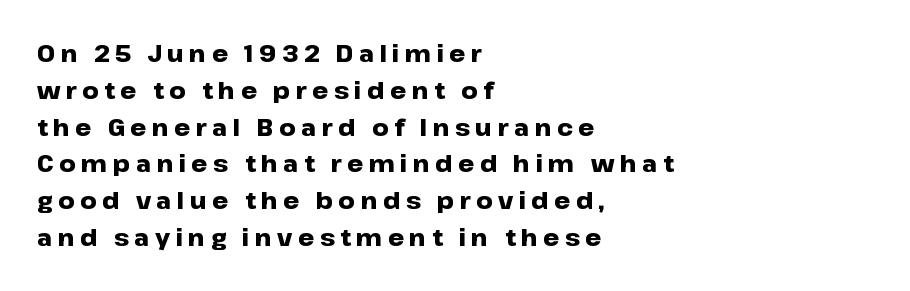
Q: Is the text bold? A: Yes.
Q: Is the text italic (slanted)? A: No, it is upright.
Q: Is the text underlined? A: No.
Q: How is the paragraph aligned? A: Left-aligned.
Q: Is the spacing between letters normal or unusually wide? A: Unusually wide.
Q: Is the spacing between lines tight, normal or loose? A: Normal.
